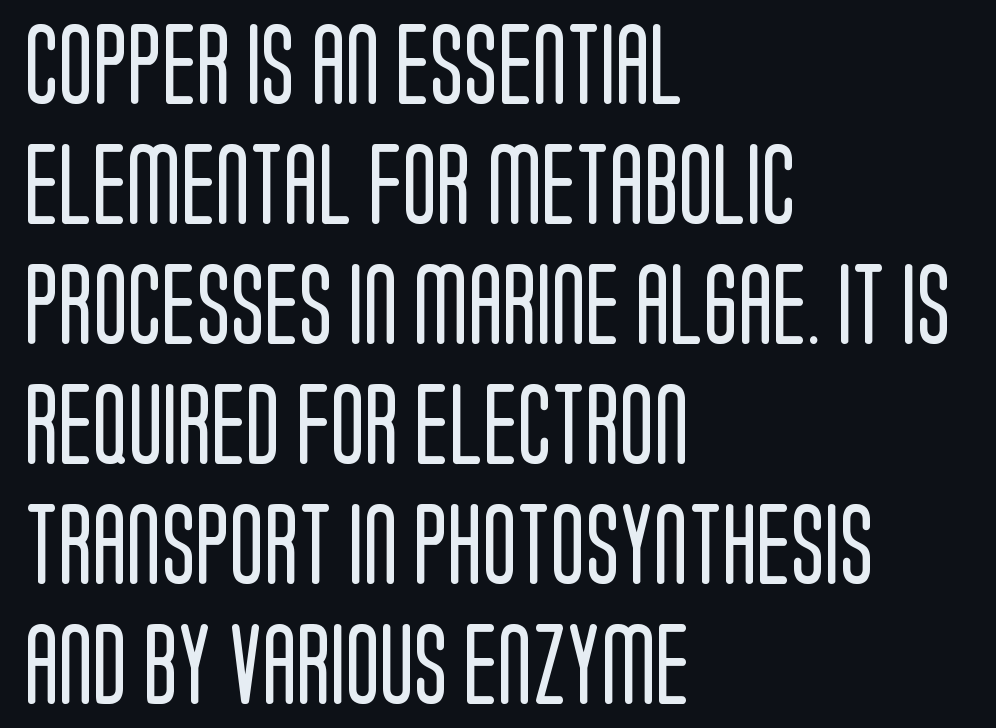
I'd call this a sans setting — the letters go barefoot. The leading is moderate, giving the passage an even texture. Rule under the text: the space is simply empty. The typesetting does not lean heavy: it is not bold. Nope, not italic — everything's standing straight. The horizontal fit of the characters is conventional and even.
